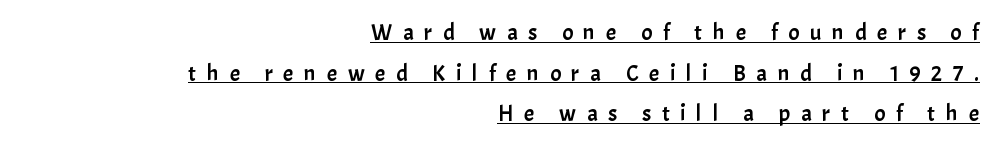
The typesetter chose a ragged-left arrangement here. No italicization has been applied; the sample stays upright. A typesetter would call this heavily tracked-out type. Caption: lettering with a line underneath.
